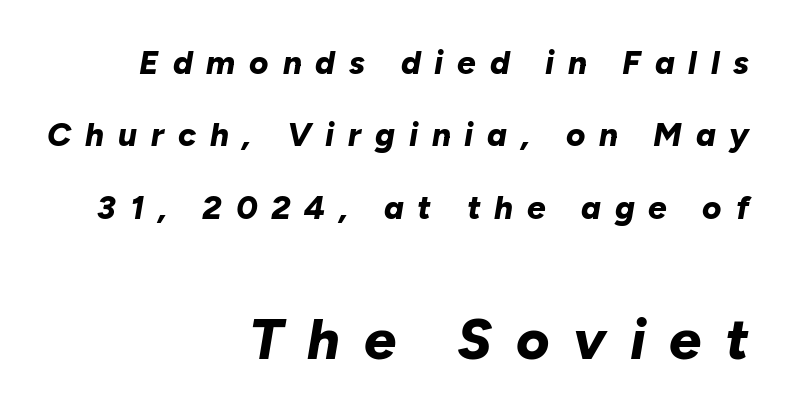
The image shows 57 px bold type, italic (leaning right); set right-aligned, loose line spacing (2.19x), unusually wide letter spacing (+0.42 em), not underlined; the second (bottom) block is 1.73x larger; low stroke contrast and a medium x-height.
